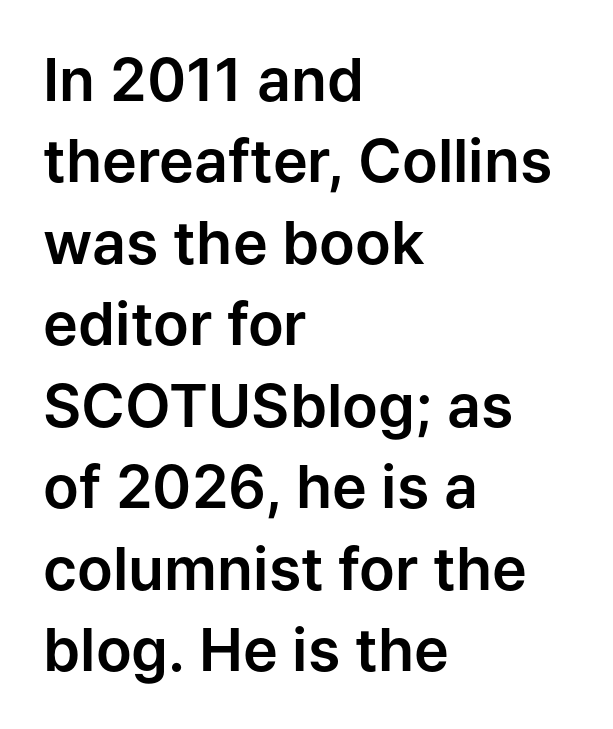
No feet cap the strokes, marking this as sans-serif type. Each row of text sits above clean, open space. Words appear dense and cohesive because spacing is normal. Vertical spacing — default. The letters advance in unequal steps, a hallmark of proportional type.
